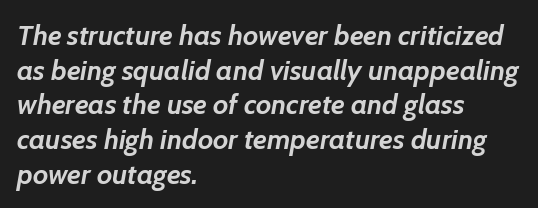
Notice how the stems are inclined rather than vertical — that's the hallmark of italics. Typeset ragged right — the left edge is the straight one. Emphasis by weight is at full strength: bold. Each row of text sits above clean, open space.
